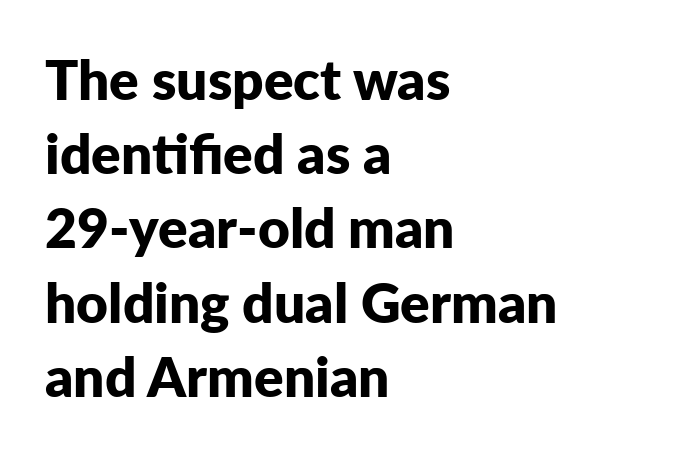
The letters stand straight up with perfectly vertical stems. All the whitespace from short lines collects on the right. Notice how descenders clear the ascenders below comfortably — that's standard leading. The letters sit at their default tracking, neither squeezed nor spread. Quick note: underline off.
